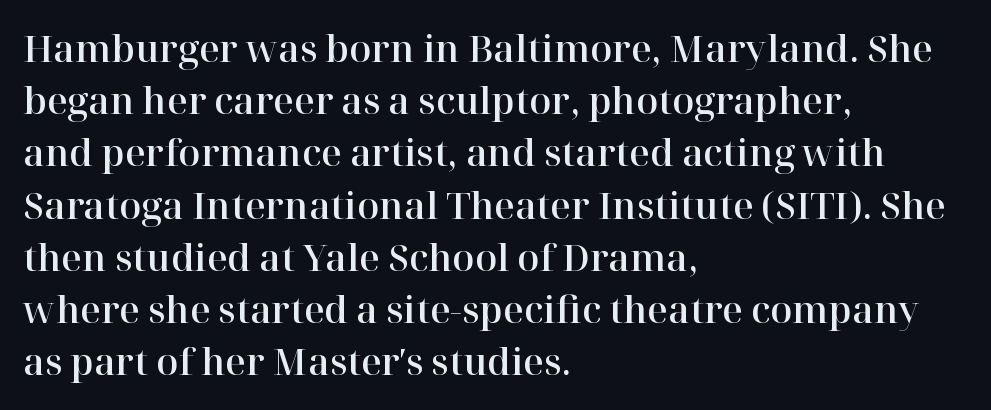
The image shows 36 px serif type, upright; set left-aligned, normal line spacing (1.45x), normal letter spacing, not underlined; high stroke contrast and a medium x-height.
